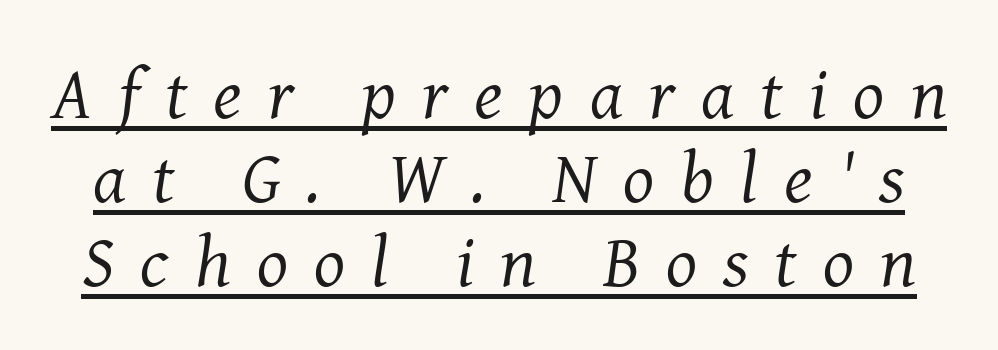
The font's italic variant was chosen for this text. Spacing verdict: proportional, widths tailored to each character. Look at the bottom of the vertical strokes: they flare into serifs here. Regarding leading, the lines here are crowded together. The line texture is sparse and dotted thanks to wide tracking.
